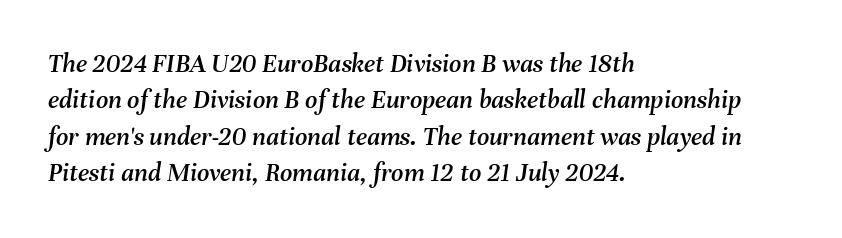
Line beginnings align vertically; line endings do not. The passage shown has conventional tracking throughout. The designer left line spacing at the default. The whole block is typeset with a tilt. Letters rest on an invisible, unmarked baseline.
